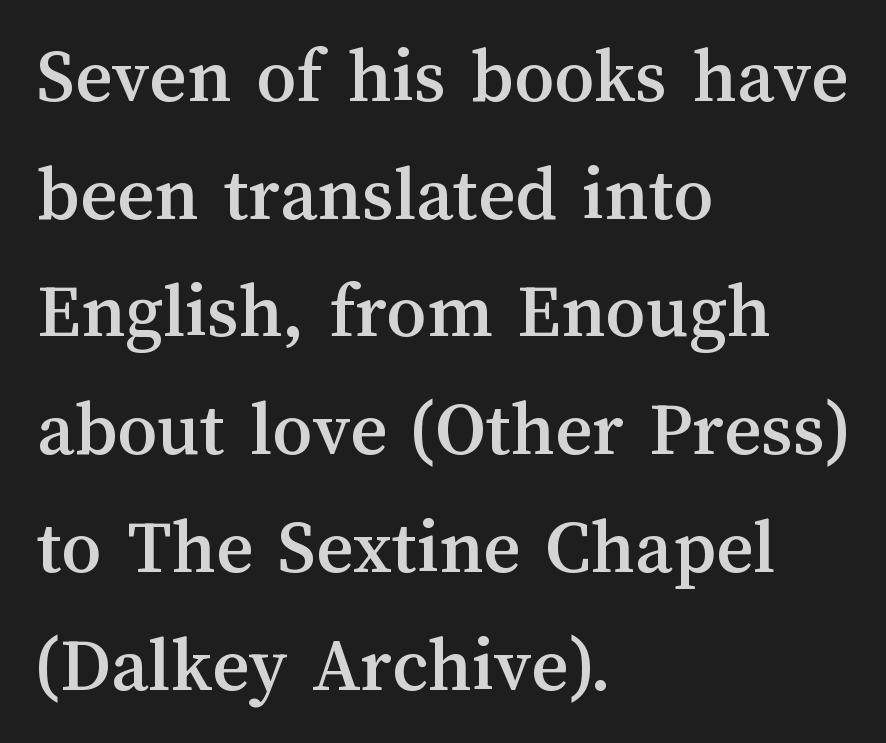
Q: Is the text italic (slanted)? A: No, it is upright.
Q: Is the text underlined? A: No.
Q: How is the paragraph aligned? A: Left-aligned.
Q: Is the spacing between letters normal or unusually wide? A: Normal.
Q: Is the spacing between lines tight, normal or loose? A: Normal.
Q: Width (condensed, normal, or wide)? A: Normal.
Q: Stroke contrast? A: Medium.
Q: x-height? A: Medium.
Q: Monospaced? A: No.
